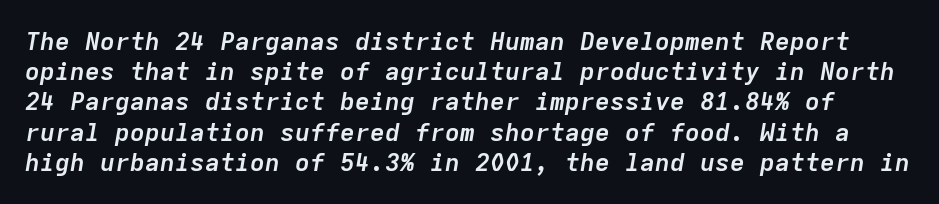
Decoration check: the copy has no underline. Does the lettering tilt? It does — this is italic. A typesetter would call this zero additional tracking. The glyphs have the mass of a bold cut.
